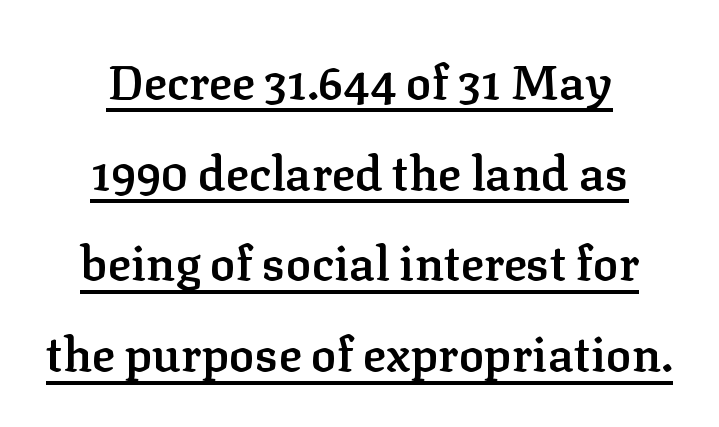
The image shows 48 px semibold serif type, upright; set centered, line spacing 1.89x, normal letter spacing, underlined; low stroke contrast and a medium x-height.
